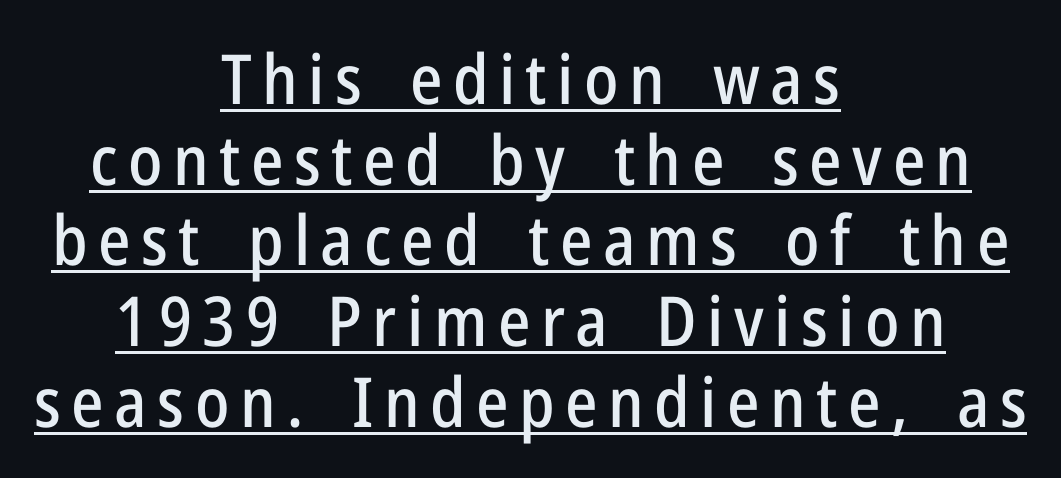
Q: Is the text italic (slanted)? A: No, it is upright.
Q: Is the typeface a serif or a sans-serif typeface? A: Sans-serif.
Q: Is the text underlined? A: Yes.
Q: How is the paragraph aligned? A: Centered.
Q: Width (condensed, normal, or wide)? A: Condensed.
Q: Stroke contrast? A: Low.
Q: x-height? A: Medium.
Q: Monospaced? A: No.
